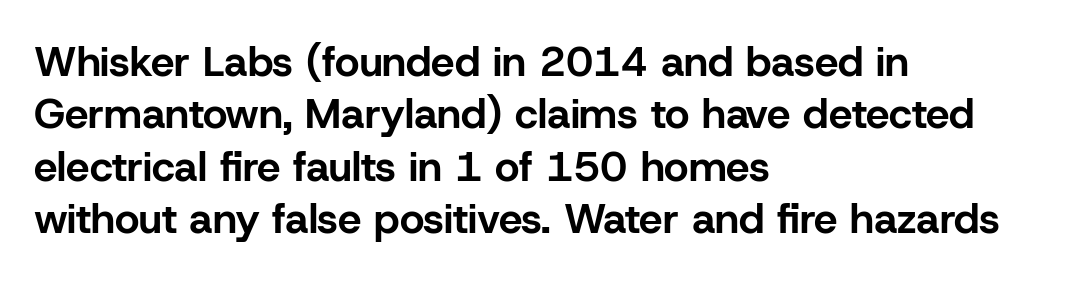
{"serif": "no", "italic": "no", "bold": "yes", "weight": "bold", "width": "normal", "stroke_contrast": "low", "x_height": "medium", "monospaced": "no", "underline": "no", "align": "left", "line_spacing": "normal", "line_spacing_ratio": 1.25, "letter_spacing": "normal", "letter_spacing_em": 0.0, "glyph_px": 42}
